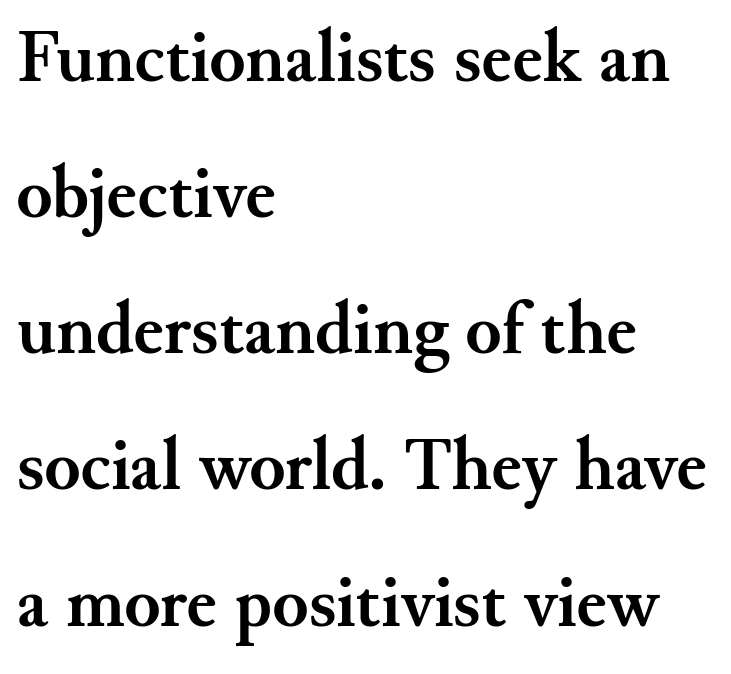
Proportional: the letters do not fall into vertical columns. The tracking reads as untouched default to a designer's eye. Left-aligned paragraph, ragged on the right. The zone under the glyphs is completely vacant.
